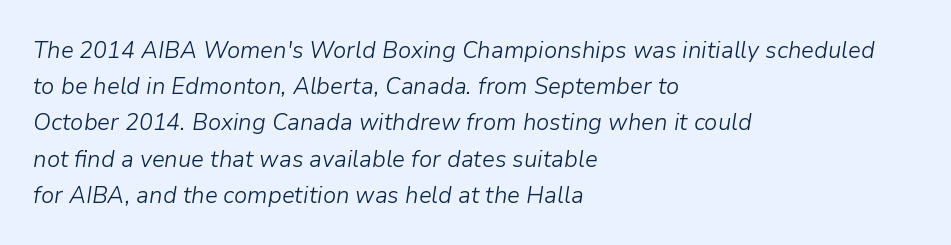
Think standard paragraph weight, or any step lighter than that. If you drew a ruler down the left edge, every line would touch it. A bare baseline throughout the passage. The block of text has a typical density, with ordinary space between rows.
